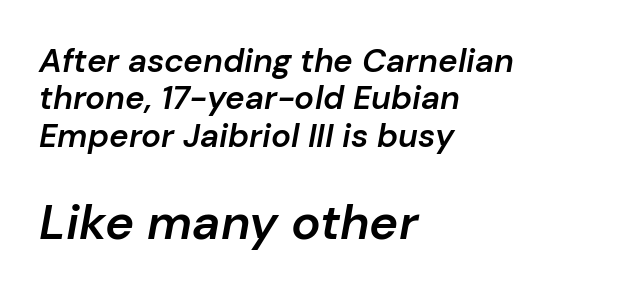
{"italic": "yes", "lean": "right", "slant_degrees": 10, "bold": "semi", "weight": "semibold", "width": "normal", "stroke_contrast": "low", "x_height": "medium", "monospaced": "no", "underline": "no", "align": "left", "line_spacing": "tight", "line_spacing_ratio": 1.13, "letter_spacing": "normal", "letter_spacing_em": 0.0, "larger_block": "second", "size_ratio": 1.48, "glyph_px": 49}
